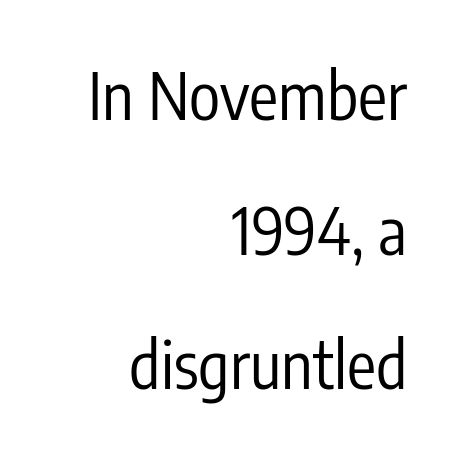
The passage shown has conventional tracking throughout. If you drew a line through each stem, it would be perfectly vertical. Note the varied advance widths — an 'i' is clearly narrower than an 'm'. In terms of leading, this rendering errs on the spacious side.
